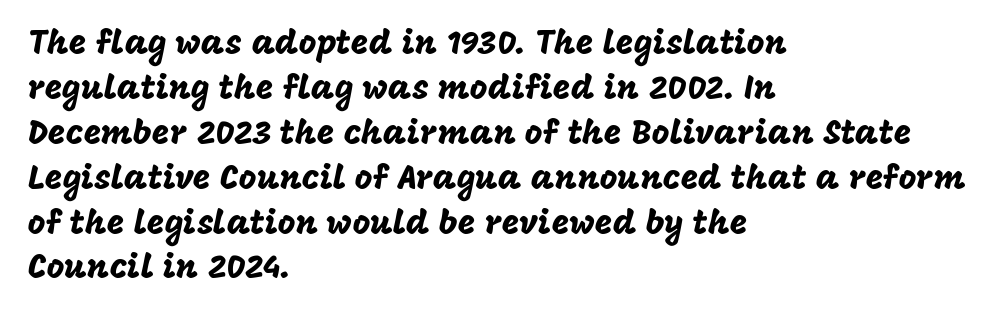
Q: Is the text italic (slanted)? A: Yes.
Q: Is the typeface a serif or a sans-serif typeface? A: Sans-serif.
Q: Is the text underlined? A: No.
Q: How is the paragraph aligned? A: Left-aligned.
Q: Is the spacing between letters normal or unusually wide? A: Normal.
Q: Is the spacing between lines tight, normal or loose? A: Normal.
Q: Width (condensed, normal, or wide)? A: Normal.
Q: Stroke contrast? A: Low.
Q: x-height? A: Large.
Q: Monospaced? A: No.
